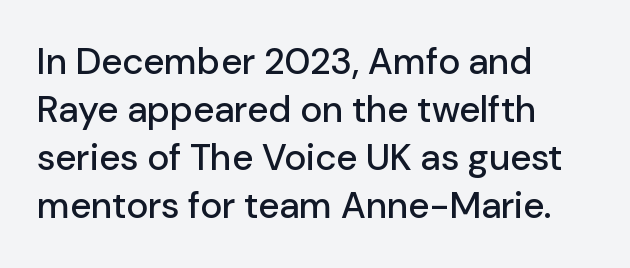
Q: Is the text italic (slanted)? A: No, it is upright.
Q: Is the typeface a serif or a sans-serif typeface? A: Sans-serif.
Q: Is the text underlined? A: No.
Q: How is the paragraph aligned? A: Left-aligned.
Q: Is the spacing between letters normal or unusually wide? A: Normal.
Q: Is the spacing between lines tight, normal or loose? A: Normal.
Q: Width (condensed, normal, or wide)? A: Normal.
Q: Stroke contrast? A: Low.
Q: x-height? A: Medium.
Q: Monospaced? A: No.
